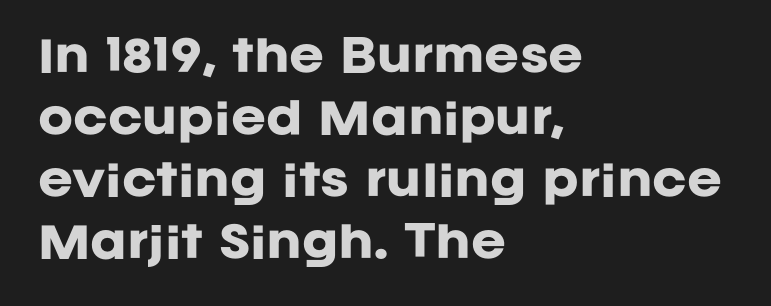
{"serif": "no", "italic": "no", "bold": "yes", "weight": "heavy", "width": "normal", "stroke_contrast": "low", "x_height": "large", "monospaced": "no", "underline": "no", "align": "left", "line_spacing": "normal", "line_spacing_ratio": 1.48, "letter_spacing": "normal", "letter_spacing_em": 0.0, "glyph_px": 42}
